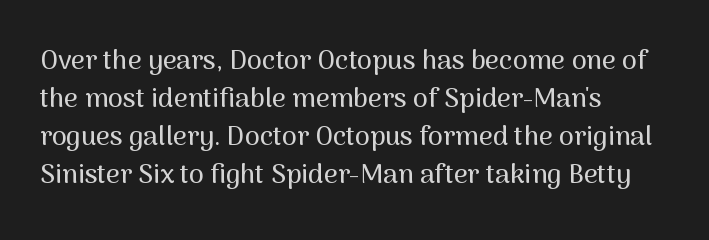
Q: Is the text italic (slanted)? A: No, it is upright.
Q: Is the text underlined? A: No.
Q: How is the paragraph aligned? A: Left-aligned.
Q: Is the spacing between letters normal or unusually wide? A: Normal.
Q: Is the spacing between lines tight, normal or loose? A: Normal.
